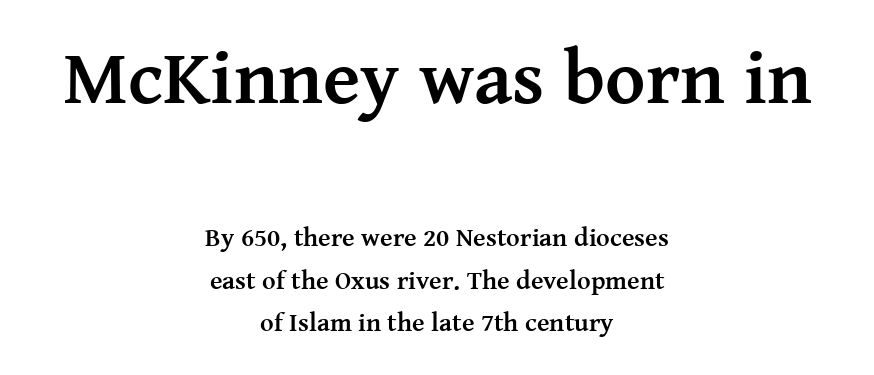
{"serif": "yes", "italic": "no", "bold": "yes", "weight": "semibold", "width": "normal", "stroke_contrast": "medium", "x_height": "medium", "monospaced": "no", "underline": "no", "align": "center", "line_spacing": "normal", "line_spacing_ratio": 1.64, "letter_spacing": "normal", "letter_spacing_em": 0.0, "larger_block": "first", "size_ratio": 2.96, "glyph_px": 77}
